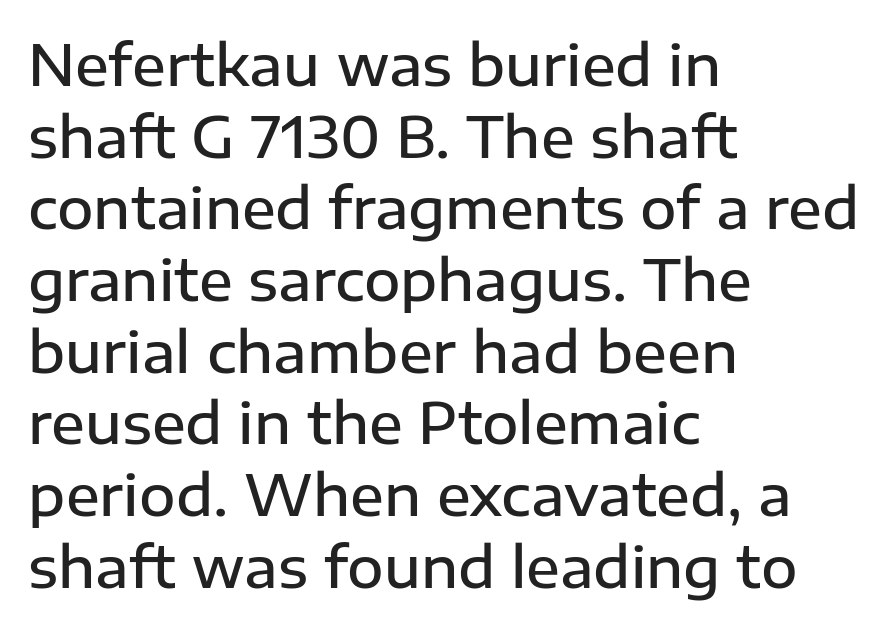
This is moderately heavy type, rendered in semibold. Tall strokes in this sample are plumb rather than angled. The line-height multiplier appears to be the usual default. Typographically, this falls in the sans-serif category. The zone under the glyphs is completely vacant.
